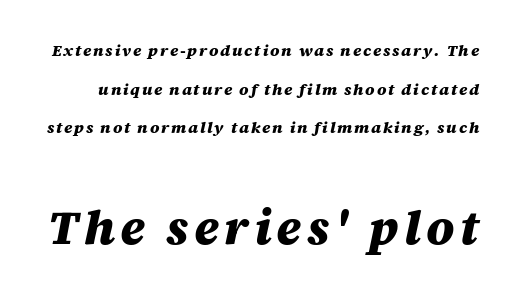
{"italic": "yes", "lean": "right", "slant_degrees": 12, "bold": "yes", "weight": "heavy", "width": "normal", "stroke_contrast": "medium", "x_height": "large", "monospaced": "no", "underline": "no", "line_spacing": "loose", "line_spacing_ratio": 2.42, "larger_block": "second", "size_ratio": 3.0, "glyph_px": 48}
